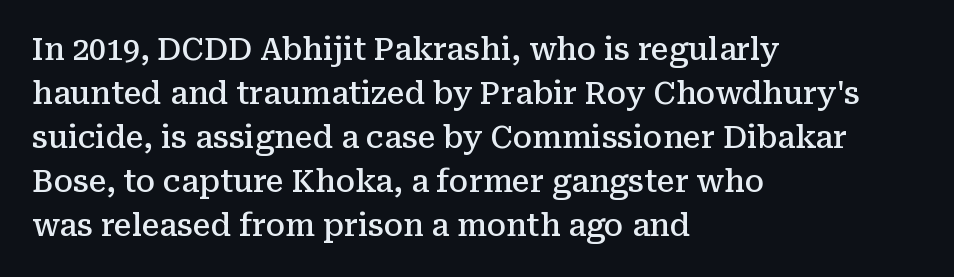
The typography opts for an upright posture over an oblique one. Words appear dense and cohesive because spacing is normal. The space directly below the letters is spotless. Is this a fixed-width face? No — the glyphs have proportional, varying widths. Serifs: yes, visible at the terminals of the letterforms.
